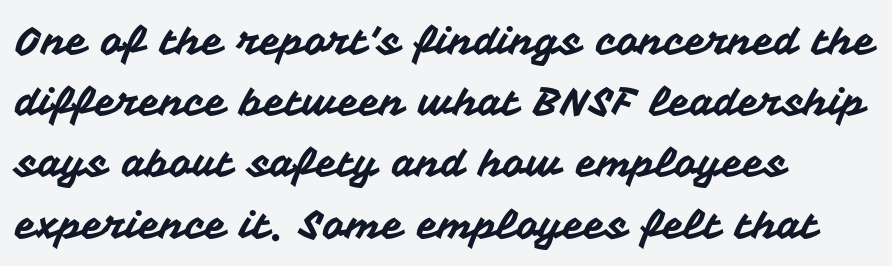
The image shows 39 px sans-serif type; set left-aligned, normal line spacing (1.57x), normal letter spacing, not underlined; medium stroke contrast and a medium x-height.
